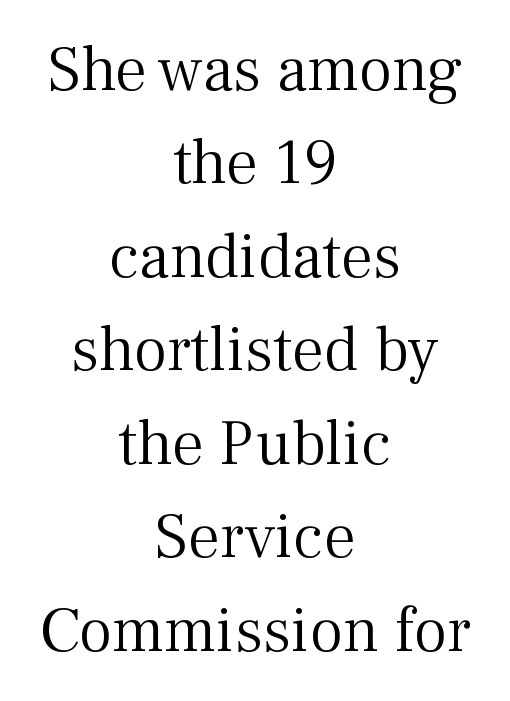
The image shows 64 px light serif type, upright; set centered, normal line spacing (1.46x), normal letter spacing, not underlined; medium stroke contrast and a medium x-height.
